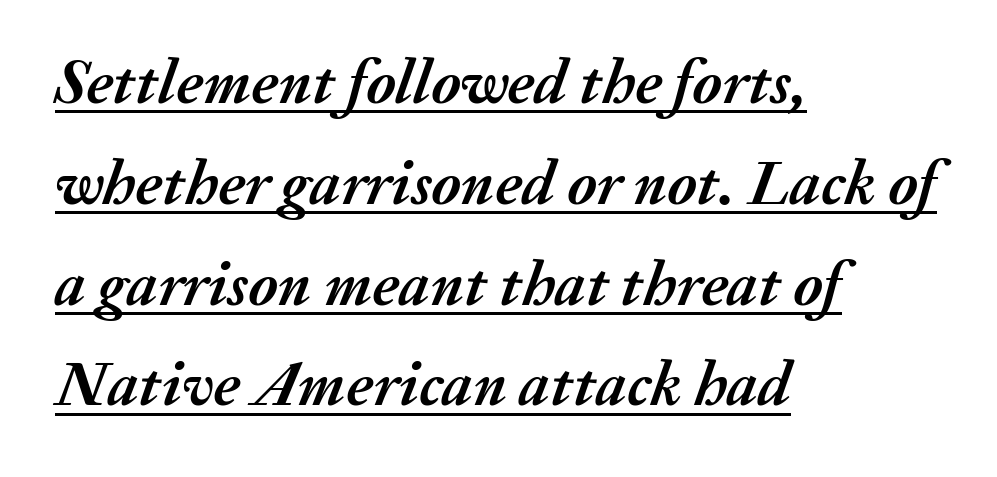
Q: Is the text bold? A: Yes.
Q: Is the text italic (slanted)? A: Yes, it leans right by about 20 degrees.
Q: Is the text underlined? A: Yes.
Q: How is the paragraph aligned? A: Left-aligned.
Q: Is the spacing between letters normal or unusually wide? A: Normal.
Q: Is the spacing between lines tight, normal or loose? A: Normal.
Q: Width (condensed, normal, or wide)? A: Normal.
Q: Stroke contrast? A: Medium.
Q: x-height? A: Medium.
Q: Monospaced? A: No.
